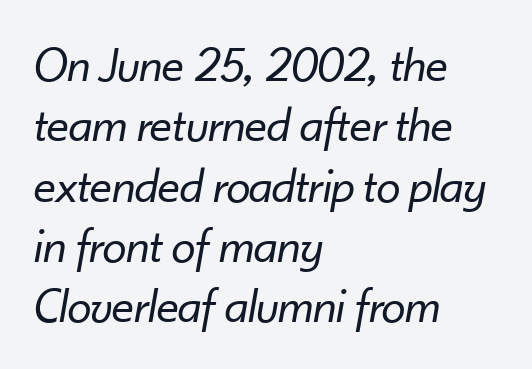
Q: Is the text bold? A: No.
Q: Is the text italic (slanted)? A: Yes, it leans right by about 10 degrees.
Q: Is the text underlined? A: No.
Q: How is the paragraph aligned? A: Left-aligned.
Q: Is the spacing between letters normal or unusually wide? A: Normal.
Q: Width (condensed, normal, or wide)? A: Normal.
Q: Stroke contrast? A: Low.
Q: x-height? A: Small.
Q: Monospaced? A: No.
